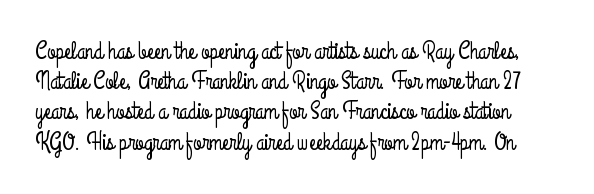
{"underline": "no", "line_spacing": "normal", "line_spacing_ratio": 1.26, "letter_spacing": "normal", "letter_spacing_em": 0.0, "glyph_px": 24}
